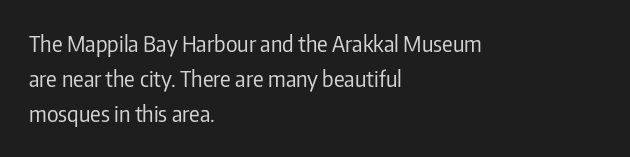
A quiet, ordinary-to-light weight characterises the typeface. Default kerning and tracking; the words read as compact shapes. These lines stack with their left ends in a neat column. The leading is moderate, giving the passage an even texture.
